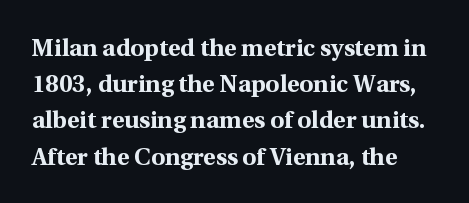
Q: Is the text bold? A: Yes.
Q: Is the text italic (slanted)? A: No, it is upright.
Q: Is the text underlined? A: No.
Q: Is the spacing between letters normal or unusually wide? A: Normal.
Q: Is the spacing between lines tight, normal or loose? A: Normal.
